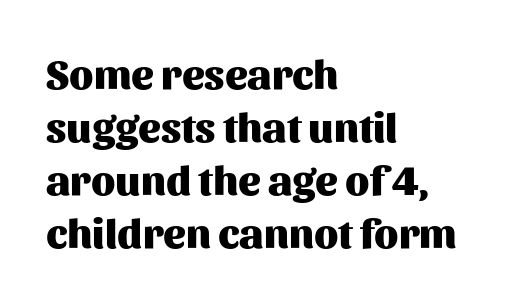
{"serif": "no", "italic": "no", "bold": "yes", "weight": "heavy", "width": "normal", "stroke_contrast": "medium", "x_height": "medium", "monospaced": "no", "underline": "no", "align": "left", "line_spacing": "normal", "line_spacing_ratio": 1.26, "letter_spacing": "normal", "letter_spacing_em": 0.0, "glyph_px": 42}
